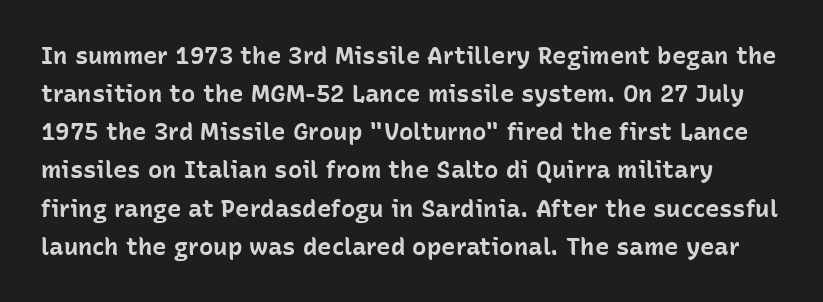
{"italic": "no", "bold": "yes", "underline": "no", "line_spacing": "normal", "line_spacing_ratio": 1.59, "letter_spacing": "normal", "letter_spacing_em": 0.0, "glyph_px": 24}
